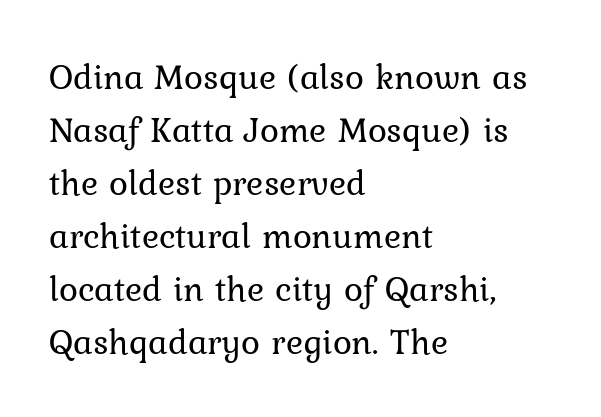
Q: Is the text bold? A: No.
Q: Is the text italic (slanted)? A: No, it is upright.
Q: Is the typeface a serif or a sans-serif typeface? A: Serif.
Q: Is the text underlined? A: No.
Q: How is the paragraph aligned? A: Left-aligned.
Q: Is the spacing between letters normal or unusually wide? A: Normal.
Q: Is the spacing between lines tight, normal or loose? A: Normal.
Q: Width (condensed, normal, or wide)? A: Normal.
Q: Stroke contrast? A: Low.
Q: x-height? A: Medium.
Q: Monospaced? A: No.
